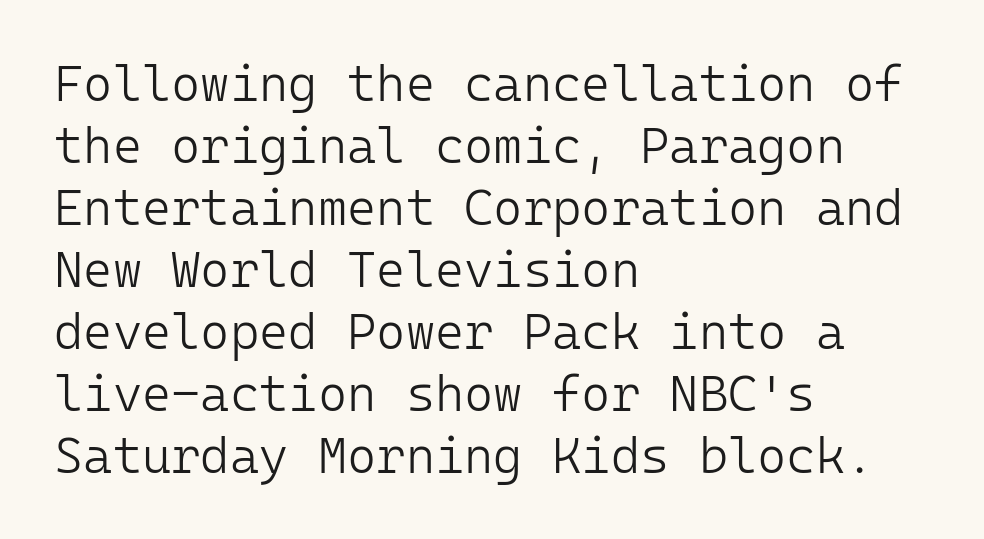
This rendering features lettering with no underline. Every character here occupies the same horizontal width, giving the sample a typewriter-like rhythm. Short and long lines alike share a common starting point at left. Ordinary non-slanted type is in use.
